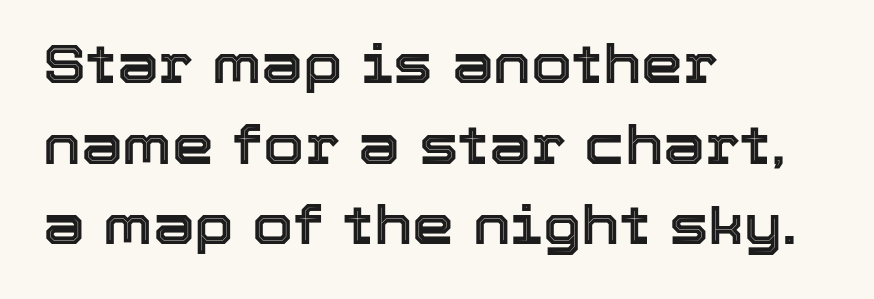
Q: Is the text italic (slanted)? A: No, it is upright.
Q: Is the text underlined? A: No.
Q: How is the paragraph aligned? A: Left-aligned.
Q: Is the spacing between letters normal or unusually wide? A: Normal.
Q: Is the spacing between lines tight, normal or loose? A: Normal.
Q: Width (condensed, normal, or wide)? A: Normal.
Q: x-height? A: Medium.
Q: Monospaced? A: No.
